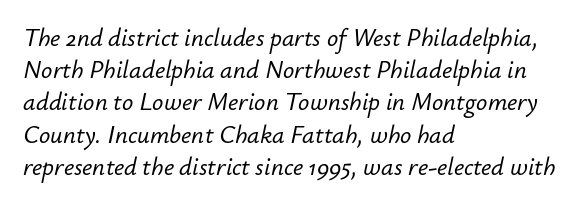
Q: Is the text italic (slanted)? A: Yes, it leans right by about 12 degrees.
Q: Is the text underlined? A: No.
Q: How is the paragraph aligned? A: Left-aligned.
Q: Is the spacing between letters normal or unusually wide? A: Normal.
Q: Is the spacing between lines tight, normal or loose? A: Normal.
